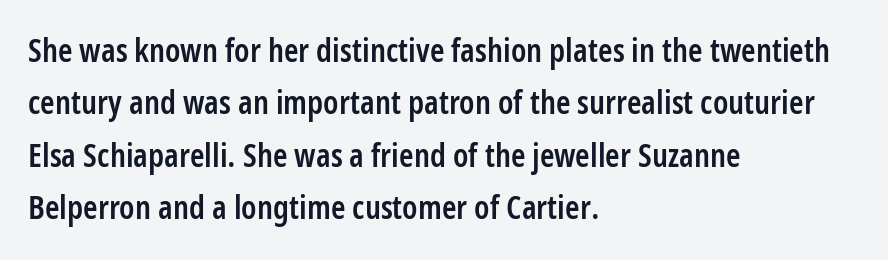
Q: Is the text bold? A: Semi-bold.
Q: Is the text italic (slanted)? A: No, it is upright.
Q: Is the typeface a serif or a sans-serif typeface? A: Sans-serif.
Q: Is the text underlined? A: No.
Q: How is the paragraph aligned? A: Left-aligned.
Q: Is the spacing between letters normal or unusually wide? A: Normal.
Q: Is the spacing between lines tight, normal or loose? A: Normal.
Q: Width (condensed, normal, or wide)? A: Condensed.
Q: Stroke contrast? A: Low.
Q: x-height? A: Medium.
Q: Monospaced? A: No.
